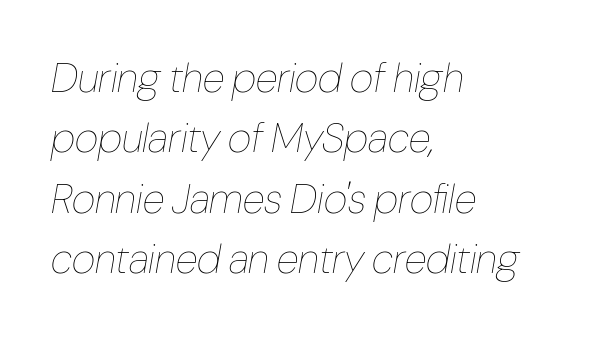
The image shows 41 px thin, condensed type, italic (leaning right); set left-aligned, normal line spacing (1.47x), normal letter spacing, not underlined; low stroke contrast and a medium x-height.
